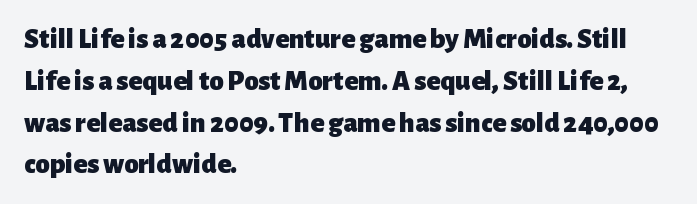
Words appear dense and cohesive because spacing is normal. Unlike a traditional serif, this face leaves its strokes unadorned. The lines sit at an ordinary, default distance from one another. Horizontally, the lines are justified to the leading edge only. Chunky letters — that's bold for sure.
